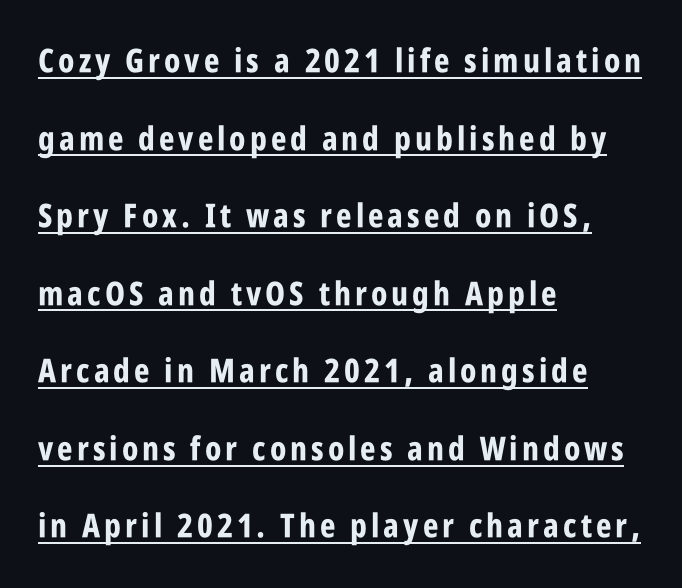
A dark, heavy texture on the line: the type is bold. Note the varied advance widths — an 'i' is clearly narrower than an 'm'. Whoever set this chose breathing room over compactness in the vertical rhythm. The lettering holds an erect, upright posture throughout. A baseline rule has been typeset under these characters.
